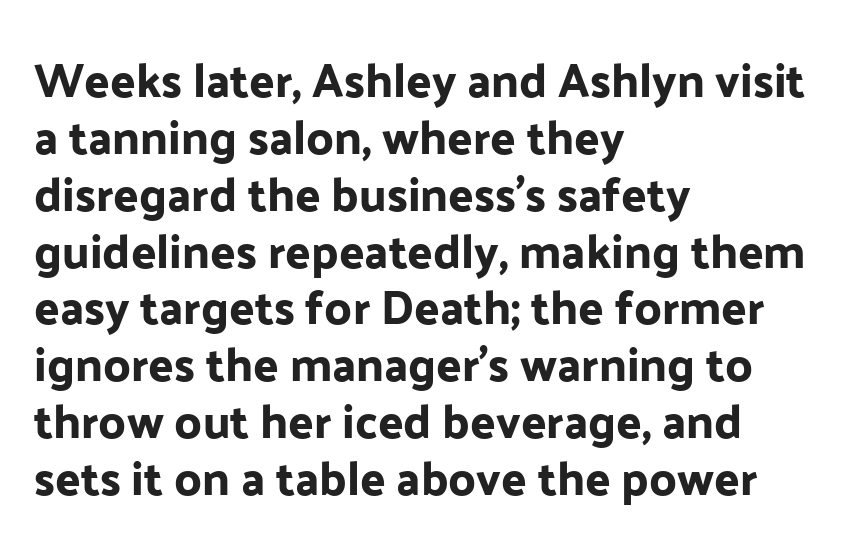
Type without underlining. Tracking value appears to be zero — textbook default spacing. The face used here is proportionally spaced, like ordinary book or web type. This sample uses an upright cut, with every glyph sitting square on the baseline.
